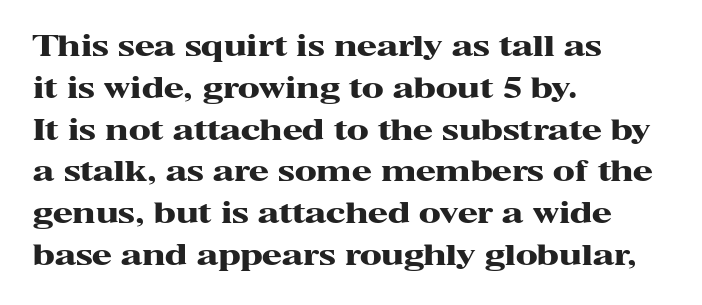
Q: Is the text bold? A: Yes.
Q: Is the text italic (slanted)? A: No, it is upright.
Q: Is the typeface a serif or a sans-serif typeface? A: Serif.
Q: Is the text underlined? A: No.
Q: How is the paragraph aligned? A: Left-aligned.
Q: Is the spacing between letters normal or unusually wide? A: Normal.
Q: Is the spacing between lines tight, normal or loose? A: Normal.
Q: Width (condensed, normal, or wide)? A: Wide.
Q: Stroke contrast? A: High.
Q: x-height? A: Medium.
Q: Monospaced? A: No.
